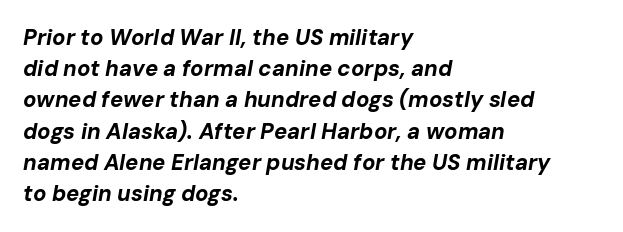
{"italic": "yes", "lean": "right", "slant_degrees": 10, "bold": "yes", "underline": "no", "align": "left", "line_spacing": "normal", "line_spacing_ratio": 1.42, "letter_spacing": "normal", "letter_spacing_em": 0.0, "glyph_px": 22}
